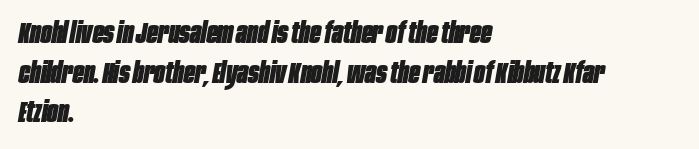
{"italic": "yes", "lean": "right", "slant_degrees": 10, "bold": "yes", "weight": "heavy", "width": "condensed", "stroke_contrast": "low", "x_height": "large", "monospaced": "no", "underline": "no", "align": "left", "line_spacing": "normal", "line_spacing_ratio": 1.37, "letter_spacing": "normal", "letter_spacing_em": 0.0, "glyph_px": 29}
